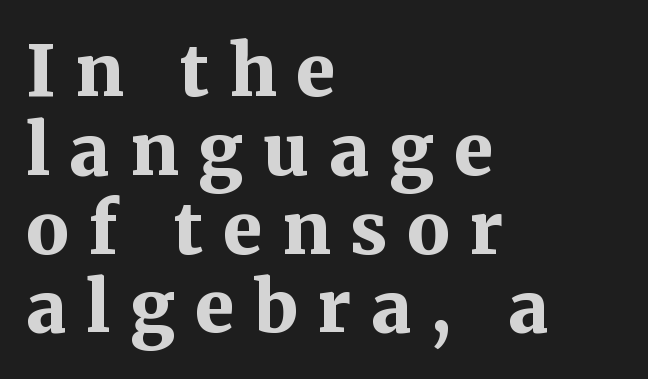
{"serif": "yes", "italic": "no", "bold": "yes", "weight": "bold", "width": "normal", "stroke_contrast": "medium", "x_height": "medium", "monospaced": "no", "underline": "no", "align": "left", "line_spacing": "tight", "line_spacing_ratio": 1.11, "letter_spacing": "wide", "letter_spacing_em": 0.28, "glyph_px": 71}
